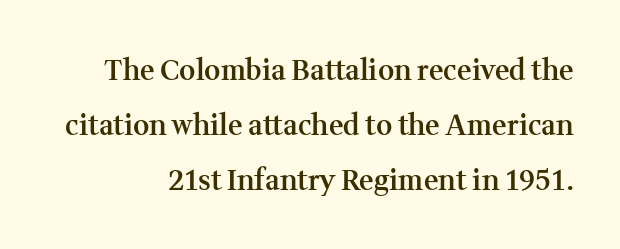
{"serif": "yes", "italic": "no", "bold": "semi", "weight": "semibold", "width": "normal", "stroke_contrast": "medium", "x_height": "medium", "monospaced": "no", "underline": "no", "align": "right", "line_spacing": "loose", "line_spacing_ratio": 1.96, "letter_spacing": "normal", "letter_spacing_em": 0.0, "glyph_px": 28}
